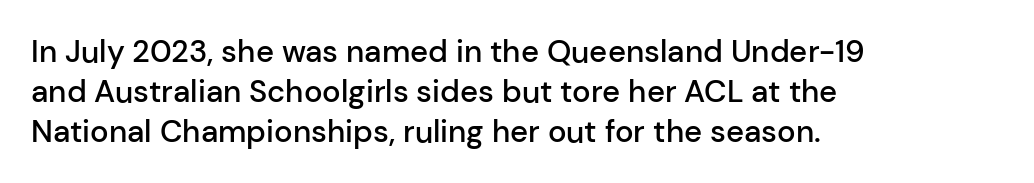
The image shows 31 px semibold sans-serif type, upright; set left-aligned, normal line spacing (1.29x), normal letter spacing, not underlined; low stroke contrast and a medium x-height.
